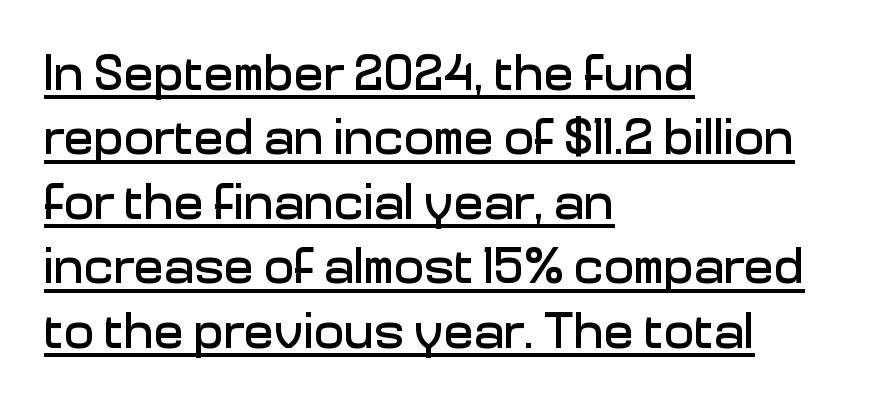
The typesetter chose a ragged-right arrangement here. Is there any slant? The stems are plumb. Looks like regular typesetting: each glyph gets only the width it needs. The letterforms sit shoulder to shoulder at normal distance.
